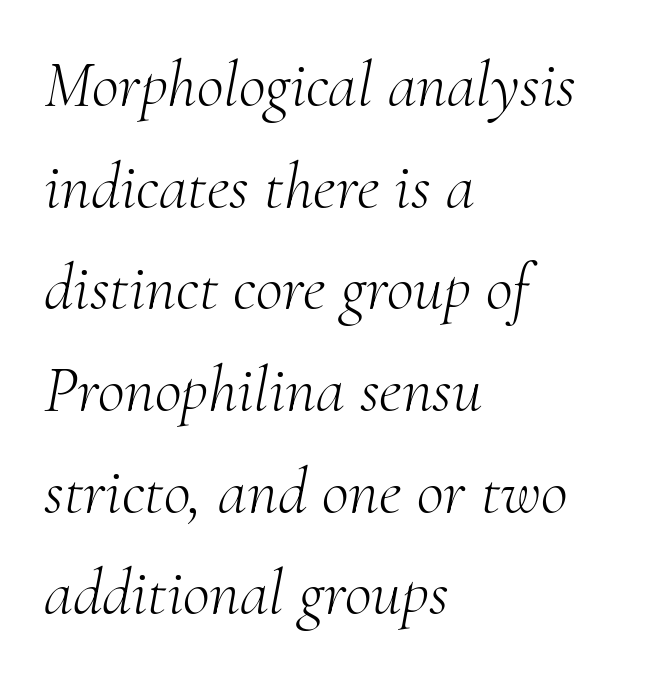
Line spacing here is normal. Anything drawn beneath the words? Only blank space. Does the type have serifs? Yes, each stem ends in a small foot. Short and long lines alike share a common starting point at left.
